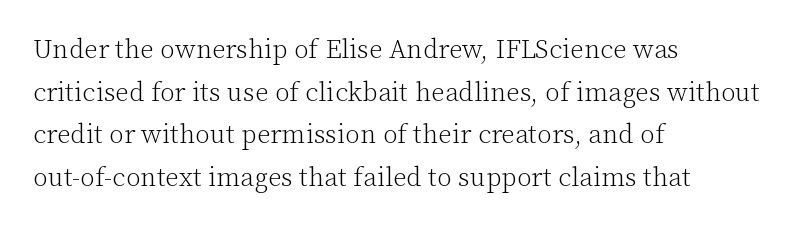
Q: Is the text bold? A: No.
Q: Is the text italic (slanted)? A: No, it is upright.
Q: Is the text underlined? A: No.
Q: How is the paragraph aligned? A: Left-aligned.
Q: Is the spacing between letters normal or unusually wide? A: Normal.
Q: Is the spacing between lines tight, normal or loose? A: Normal.
